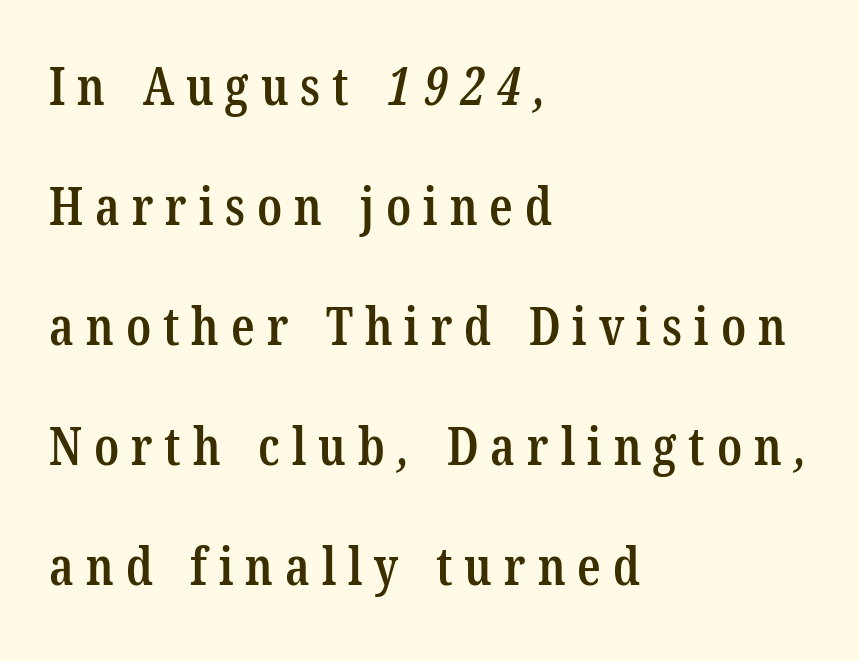
{"serif": "yes", "bold": "semi", "weight": "semibold", "width": "condensed", "stroke_contrast": "low", "x_height": "medium", "monospaced": "no", "underline": "no", "align": "left", "line_spacing": "loose", "line_spacing_ratio": 2.31, "letter_spacing": "wide", "letter_spacing_em": 0.23, "glyph_px": 52}
